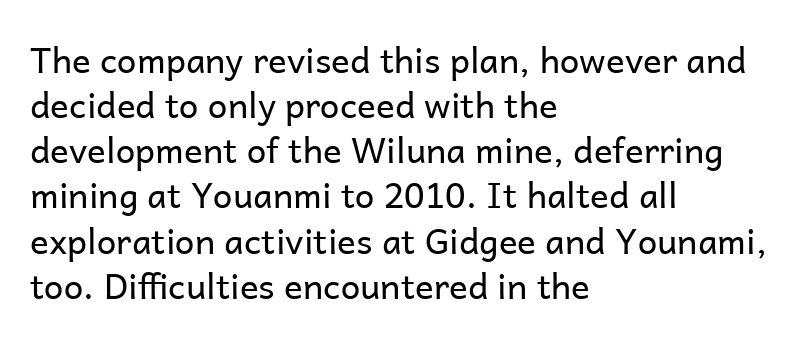
{"serif": "no", "italic": "no", "bold": "no", "weight": "regular", "width": "normal", "stroke_contrast": "low", "x_height": "medium", "monospaced": "no", "underline": "no", "align": "left", "line_spacing": "normal", "line_spacing_ratio": 1.29, "letter_spacing": "normal", "letter_spacing_em": 0.0, "glyph_px": 35}
